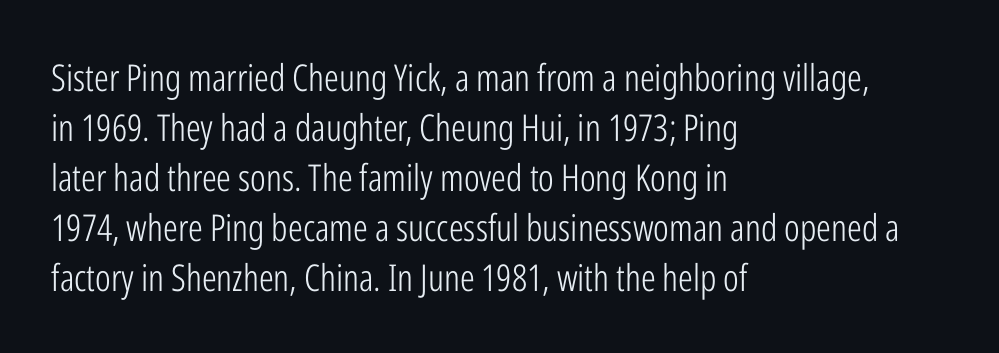
The image shows 37 px light, condensed sans-serif type, upright; set left-aligned, normal line spacing (1.35x), normal letter spacing, not underlined; low stroke contrast and a medium x-height.
